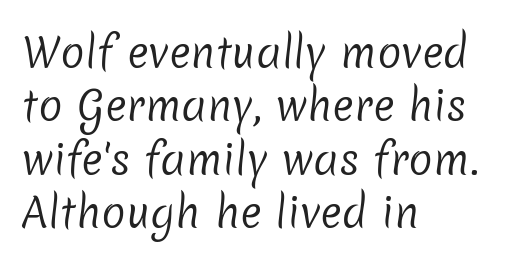
Q: Is the text bold? A: No.
Q: Is the typeface a serif or a sans-serif typeface? A: Sans-serif.
Q: Is the text underlined? A: No.
Q: How is the paragraph aligned? A: Left-aligned.
Q: Is the spacing between letters normal or unusually wide? A: Normal.
Q: Is the spacing between lines tight, normal or loose? A: Normal.
Q: Width (condensed, normal, or wide)? A: Normal.
Q: Stroke contrast? A: Low.
Q: x-height? A: Medium.
Q: Monospaced? A: No.
